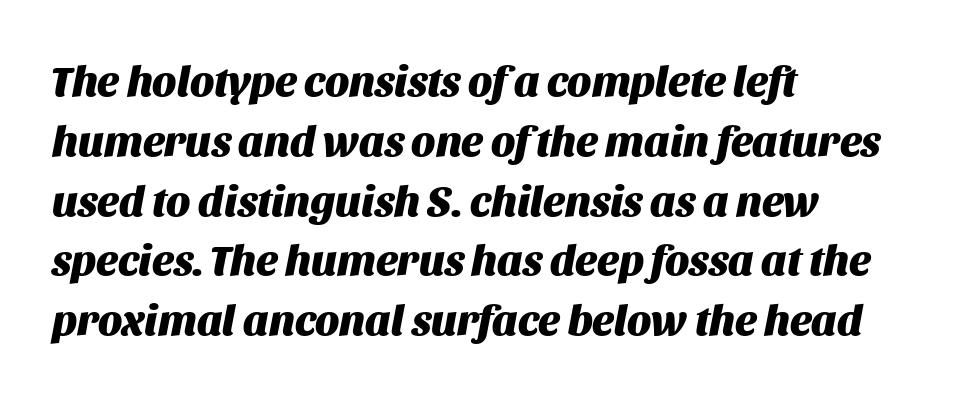
The image shows 43 px heavy type, italic (leaning right); set left-aligned, normal line spacing (1.39x), normal letter spacing, not underlined; medium stroke contrast and a large x-height.
